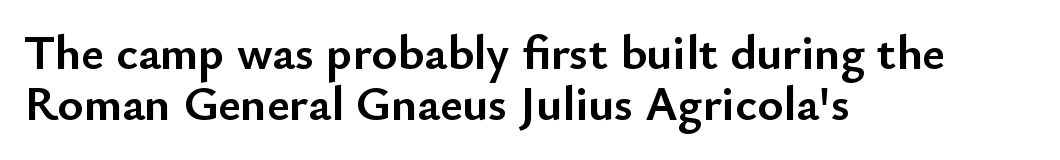
Q: Is the text bold? A: Yes.
Q: Is the text italic (slanted)? A: No, it is upright.
Q: Is the typeface a serif or a sans-serif typeface? A: Sans-serif.
Q: Is the text underlined? A: No.
Q: How is the paragraph aligned? A: Left-aligned.
Q: Is the spacing between letters normal or unusually wide? A: Normal.
Q: Is the spacing between lines tight, normal or loose? A: Tight.
Q: Width (condensed, normal, or wide)? A: Normal.
Q: Stroke contrast? A: Low.
Q: x-height? A: Small.
Q: Monospaced? A: No.
